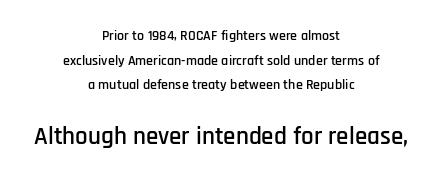
Q: Is the text italic (slanted)? A: No, it is upright.
Q: Is the text underlined? A: No.
Q: How is the paragraph aligned? A: Centered.
Q: Is the spacing between letters normal or unusually wide? A: Normal.
Q: Which block of text is set in a larger size, the first (top) or the second (bottom)? A: The second (bottom) one.
